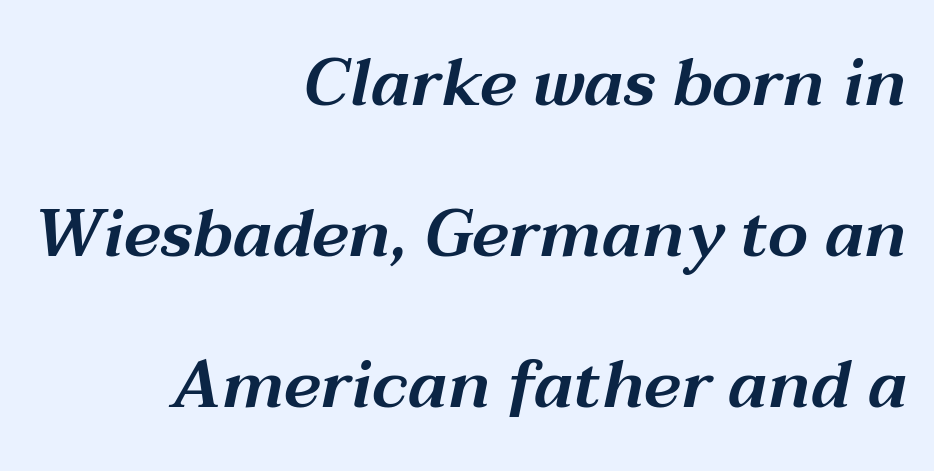
Q: Is the text italic (slanted)? A: Yes, it leans right by about 12 degrees.
Q: Is the text underlined? A: No.
Q: How is the paragraph aligned? A: Right-aligned.
Q: Is the spacing between letters normal or unusually wide? A: Normal.
Q: Is the spacing between lines tight, normal or loose? A: Loose.
Q: Width (condensed, normal, or wide)? A: Wide.
Q: Stroke contrast? A: Medium.
Q: x-height? A: Medium.
Q: Monospaced? A: No.
